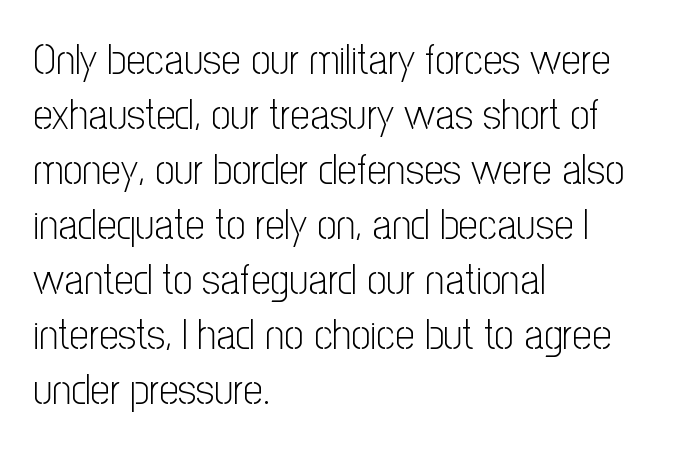
How are the letters spaced? Ordinarily, with no added tracking. Is there much room between lines? A standard amount, neither cramped nor airy. Glance below the letters and you will spot only blank space. The letters stand straight up with perfectly vertical stems.
